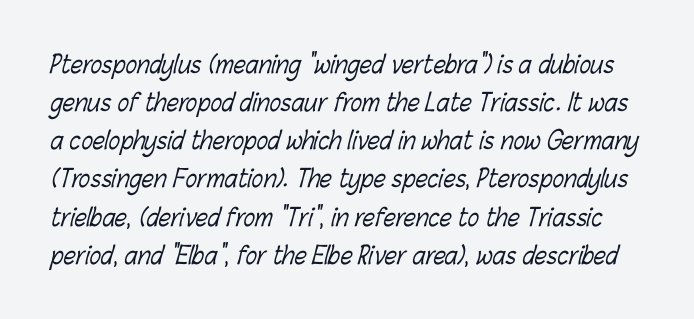
Letters rest on an invisible, unmarked baseline. How are the letters spaced? Ordinarily, with no added tracking. The weight tops out at a normal text grade. The rows are spaced the way most documents space them.
